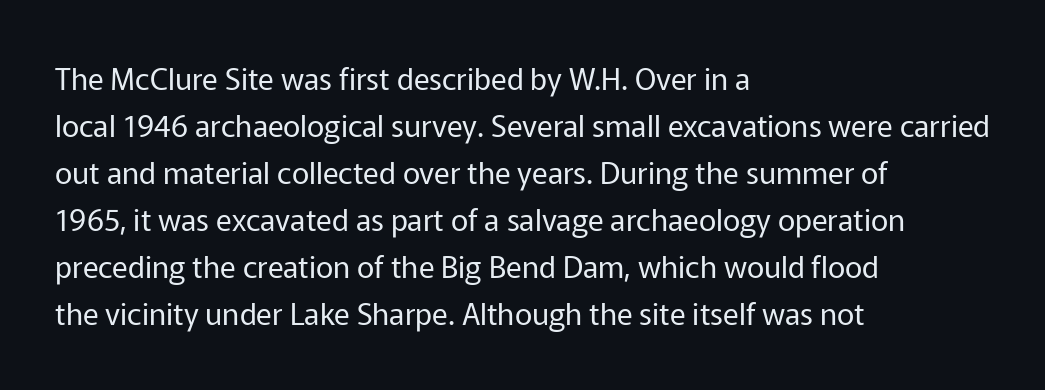
Q: Is the text bold? A: No.
Q: Is the text italic (slanted)? A: No, it is upright.
Q: Is the typeface a serif or a sans-serif typeface? A: Sans-serif.
Q: Is the text underlined? A: No.
Q: How is the paragraph aligned? A: Left-aligned.
Q: Is the spacing between letters normal or unusually wide? A: Normal.
Q: Is the spacing between lines tight, normal or loose? A: Normal.
Q: Width (condensed, normal, or wide)? A: Normal.
Q: Stroke contrast? A: Low.
Q: x-height? A: Medium.
Q: Monospaced? A: No.
